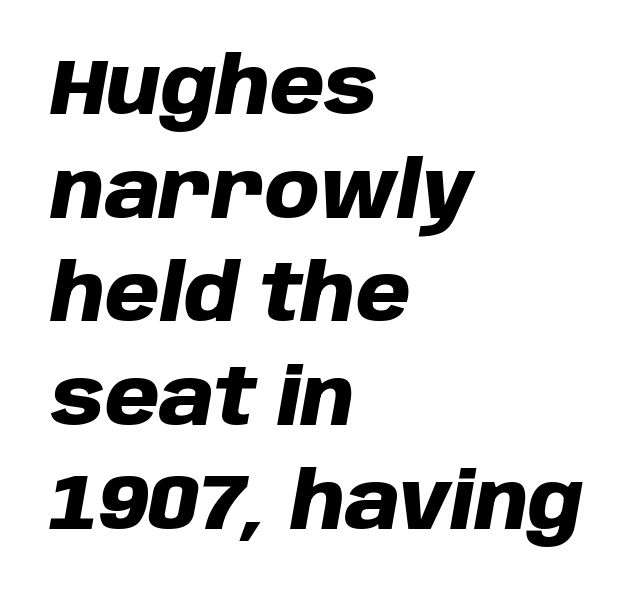
Compared with ordinary roman type, these characters are visibly tilted. The type is set solid horizontally, with unmodified tracking. Weight check: bold — yes, fully. Rows of type keep a routine distance in the vertical direction. Check the space under the baseline: it is left empty. Compared with a centered layout, this one pins lines to the left instead.
